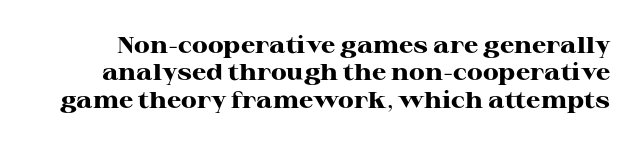
The image shows 23 px bold type, upright; set line spacing 1.19x, normal letter spacing, not underlined.
